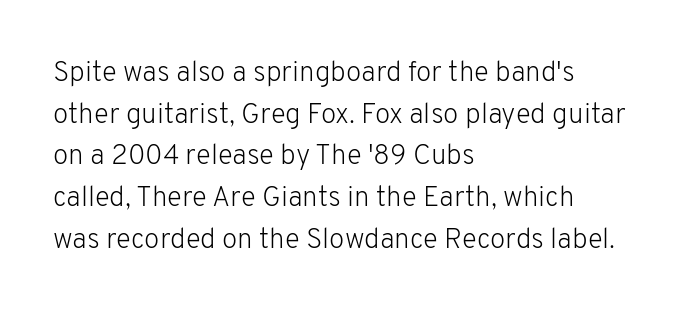
The image shows 28 px light sans-serif type, upright; set left-aligned, normal line spacing (1.49x), normal letter spacing, not underlined; low stroke contrast and a medium x-height.
